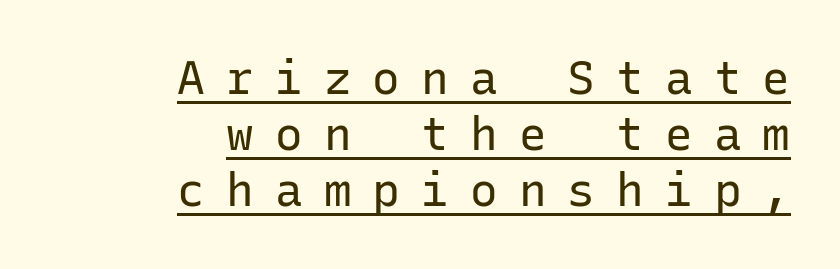
Q: Is the text bold? A: No.
Q: Is the text italic (slanted)? A: No, it is upright.
Q: Is the typeface a serif or a sans-serif typeface? A: Sans-serif.
Q: Is the text underlined? A: Yes.
Q: How is the paragraph aligned? A: Right-aligned.
Q: Is the spacing between letters normal or unusually wide? A: Unusually wide.
Q: Width (condensed, normal, or wide)? A: Normal.
Q: Stroke contrast? A: Low.
Q: x-height? A: Medium.
Q: Monospaced? A: Yes.
